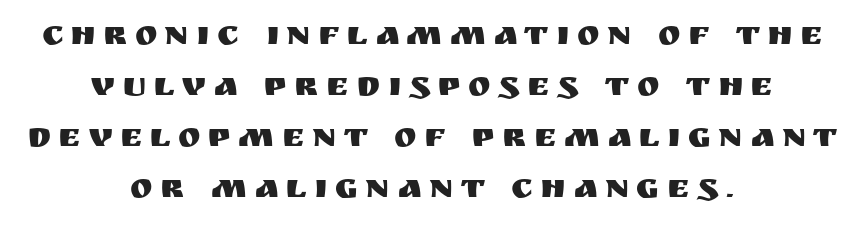
The image shows 34 px sans-serif type, upright; set centered, normal line spacing (1.5x), unusually wide letter spacing (+0.22 em), not underlined; medium stroke contrast and a large x-height.
